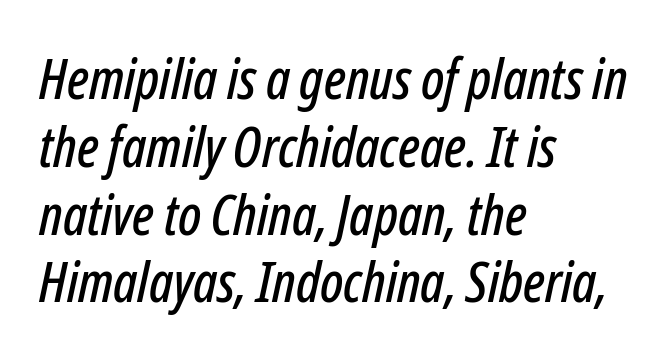
Reading down the block, your eye returns to a fixed left position each line. Lines of text with bare space underneath. The line texture is even and compact thanks to regular tracking. Here the designer chose a conventional face with non-uniform glyph widths. Compared with ordinary roman type, these characters are visibly tilted.
